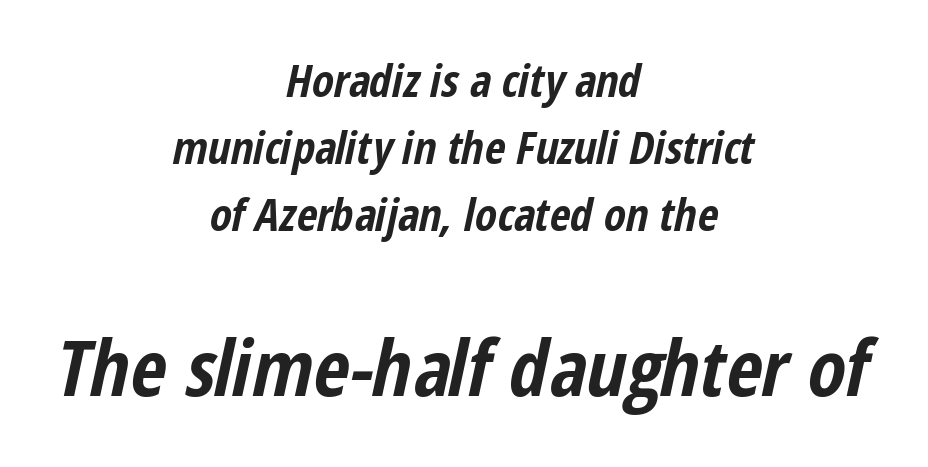
{"italic": "yes", "lean": "right", "slant_degrees": 12, "bold": "yes", "weight": "bold", "width": "condensed", "stroke_contrast": "low", "x_height": "medium", "monospaced": "no", "underline": "no", "align": "center", "line_spacing": "normal", "line_spacing_ratio": 1.49, "letter_spacing": "normal", "letter_spacing_em": 0.0, "larger_block": "second", "size_ratio": 1.73, "glyph_px": 78}
